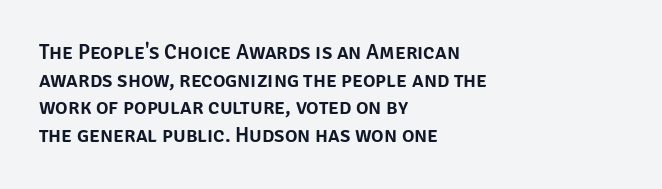
Every character sits straight up, as roman type does. Decoration check: the copy has no underline. A normal amount of white space separates one row of letters from the next. The passage shown has conventional tracking throughout.
